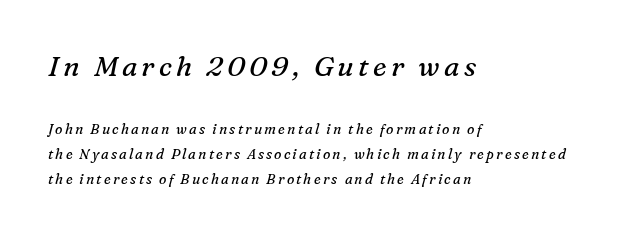
Character widths vary here, with narrow letters taking less room than wide ones. These lines are set flush left with a ragged right edge. Is the stroke heavy? The answer is a plain regular-or-lighter. The passage shown leans; its letterforms are oblique.
